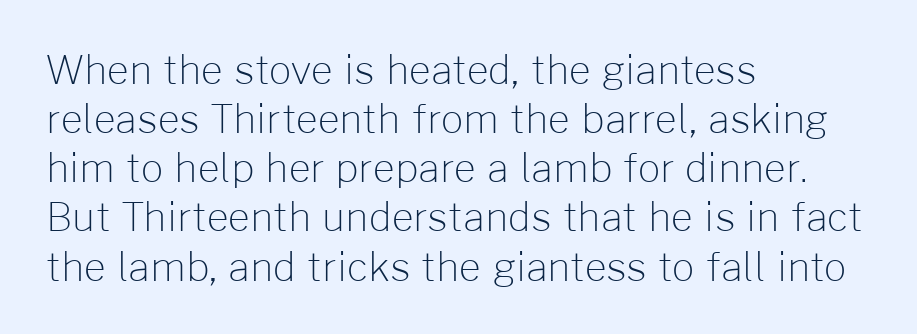
Q: Is the text bold? A: No.
Q: Is the text italic (slanted)? A: No, it is upright.
Q: Is the typeface a serif or a sans-serif typeface? A: Sans-serif.
Q: Is the text underlined? A: No.
Q: How is the paragraph aligned? A: Left-aligned.
Q: Is the spacing between letters normal or unusually wide? A: Normal.
Q: Is the spacing between lines tight, normal or loose? A: Normal.
Q: Width (condensed, normal, or wide)? A: Normal.
Q: Stroke contrast? A: Low.
Q: x-height? A: Medium.
Q: Monospaced? A: No.
